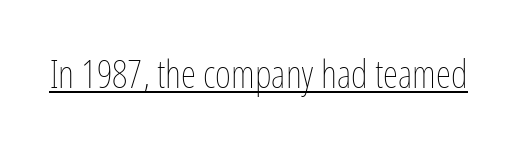
{"italic": "no", "bold": "no", "weight": "thin", "width": "condensed", "stroke_contrast": "low", "x_height": "medium", "monospaced": "no", "underline": "yes", "letter_spacing": "normal", "letter_spacing_em": 0.0, "glyph_px": 39}
